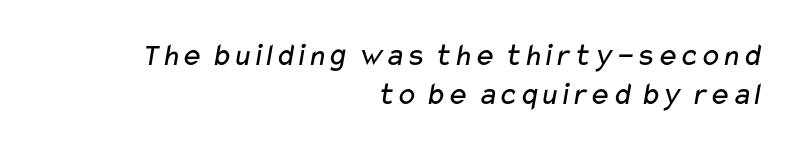
Rule under the text: the space is simply empty. The weight would be labelled regular, book, light, or lighter still. You can tell from the bare stems that sans-serif type was used. The letters advance in unequal steps, a hallmark of proportional type. Glyph-to-glyph distance matches everyday printed text. Right-aligned paragraph, ragged on the left.
